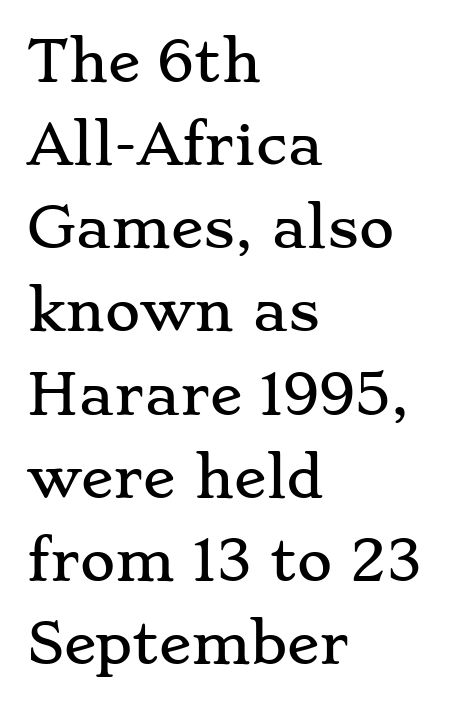
Q: Is the text italic (slanted)? A: No, it is upright.
Q: Is the typeface a serif or a sans-serif typeface? A: Serif.
Q: Is the text underlined? A: No.
Q: How is the paragraph aligned? A: Left-aligned.
Q: Is the spacing between letters normal or unusually wide? A: Normal.
Q: Is the spacing between lines tight, normal or loose? A: Normal.
Q: Width (condensed, normal, or wide)? A: Wide.
Q: Stroke contrast? A: Low.
Q: x-height? A: Small.
Q: Monospaced? A: No.
